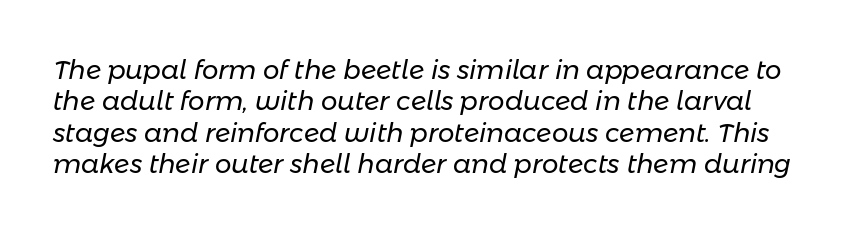
{"italic": "yes", "lean": "right", "slant_degrees": 11, "bold": "no", "underline": "no", "line_spacing_ratio": 1.21, "letter_spacing": "normal", "letter_spacing_em": 0.0, "glyph_px": 26}
